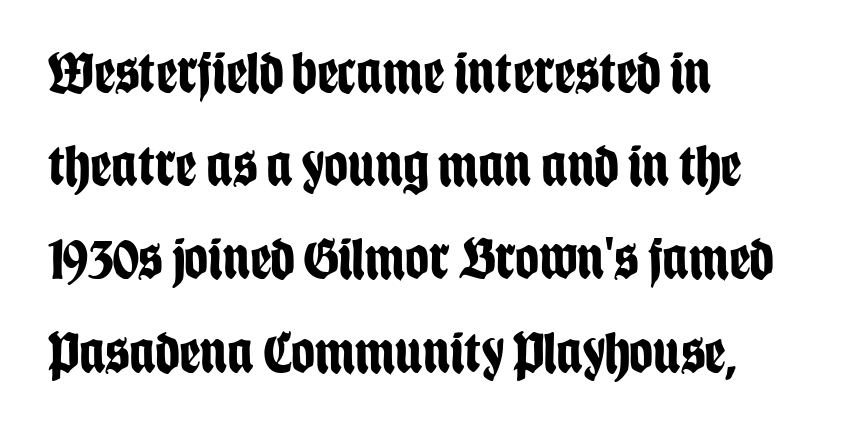
The image shows 59 px bold, condensed sans-serif type, upright; set left-aligned, normal line spacing (1.58x), normal letter spacing, not underlined; low stroke contrast and a large x-height.
